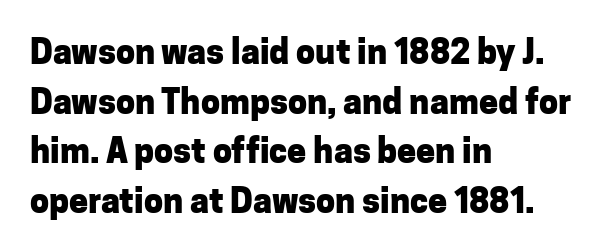
Q: Is the text bold? A: Yes.
Q: Is the text italic (slanted)? A: No, it is upright.
Q: Is the typeface a serif or a sans-serif typeface? A: Sans-serif.
Q: Is the text underlined? A: No.
Q: How is the paragraph aligned? A: Left-aligned.
Q: Is the spacing between letters normal or unusually wide? A: Normal.
Q: Is the spacing between lines tight, normal or loose? A: Normal.
Q: Width (condensed, normal, or wide)? A: Normal.
Q: Stroke contrast? A: Low.
Q: x-height? A: Medium.
Q: Monospaced? A: No.
